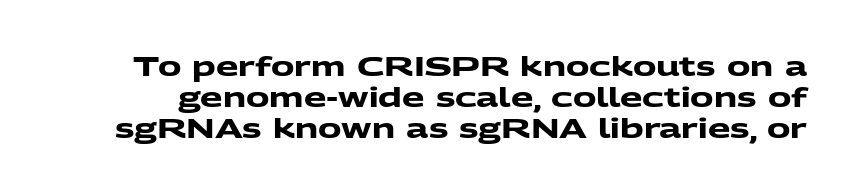
Q: Is the text bold? A: Yes.
Q: Is the text underlined? A: No.
Q: Is the spacing between letters normal or unusually wide? A: Normal.
